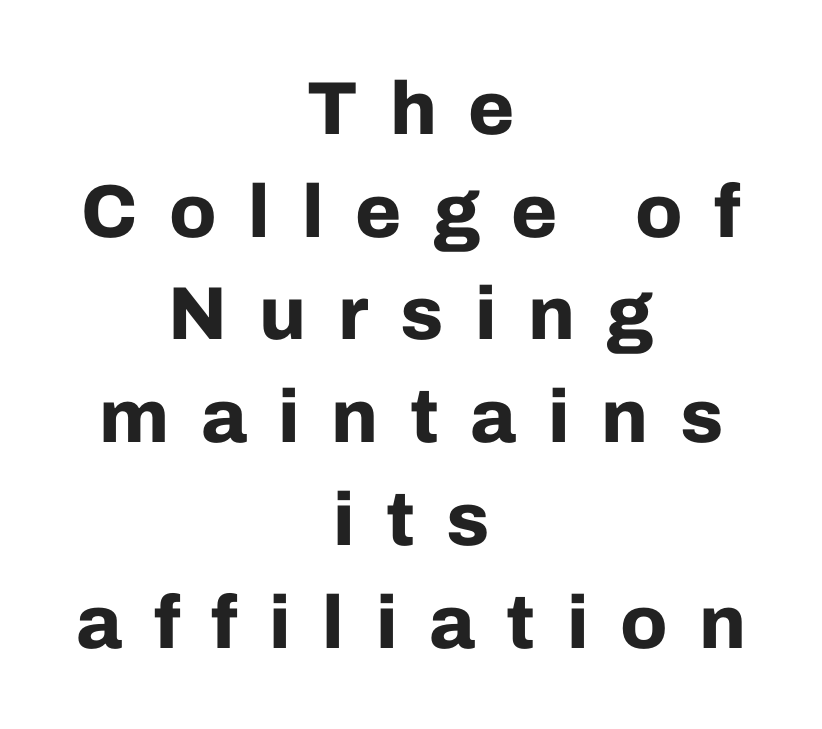
What weight is shown? A full bold with thick strokes. Glance below the letters and you will spot only blank space. Think of a printed novel: that variable character pitch is what you see here. Each new line begins a customary step beneath the previous one. Layout note: lines centered. Every character sits straight up, as roman type does.
